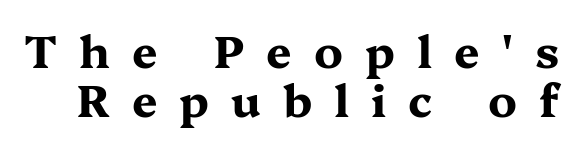
Its strokes are broad and dark, the hallmark of bold type. Is this a fixed-width face? No — the glyphs have proportional, varying widths. Glyph-to-glyph distance is far greater than everyday printed text. The designer dialed line spacing down below the default. Tall strokes in this sample are plumb rather than angled. Type style note: has serifs.
